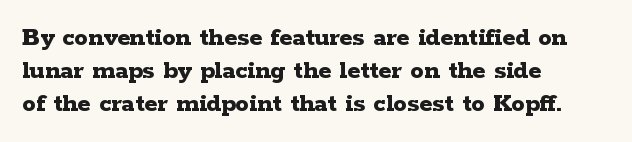
{"italic": "no", "bold": "yes", "underline": "no", "align": "left", "line_spacing_ratio": 1.22, "letter_spacing": "normal", "letter_spacing_em": 0.0, "glyph_px": 27}
